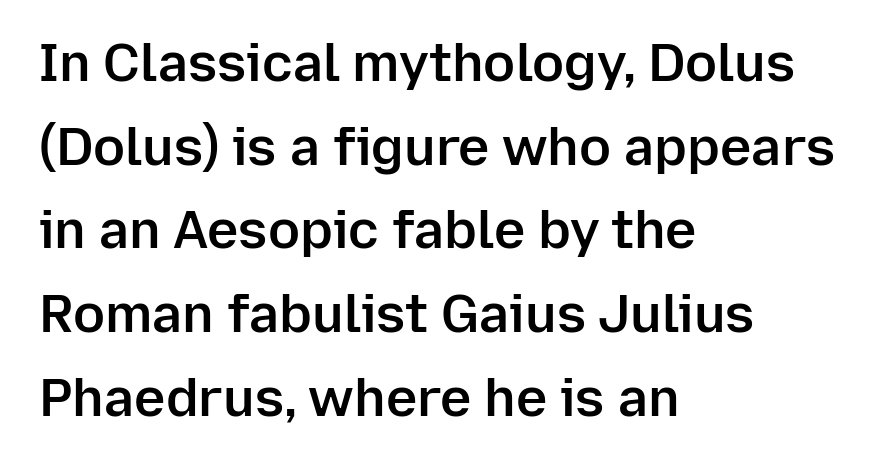
The image shows 53 px semibold sans-serif type, upright; set left-aligned, normal line spacing (1.58x), normal letter spacing, not underlined; low stroke contrast and a medium x-height.
